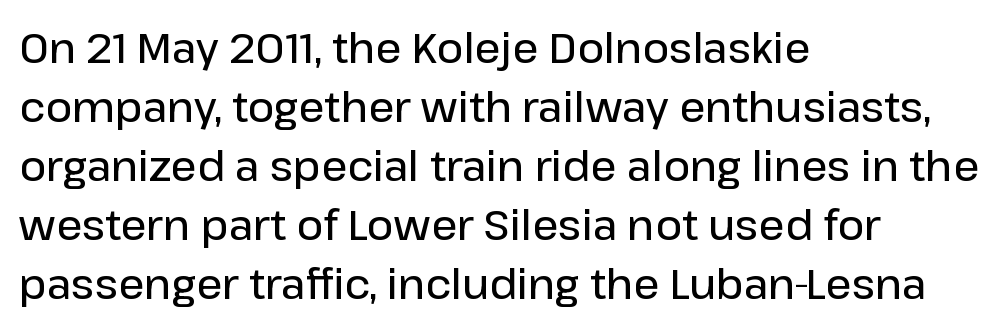
Q: Is the text bold? A: Semi-bold.
Q: Is the text italic (slanted)? A: No, it is upright.
Q: Is the typeface a serif or a sans-serif typeface? A: Sans-serif.
Q: Is the text underlined? A: No.
Q: How is the paragraph aligned? A: Left-aligned.
Q: Is the spacing between letters normal or unusually wide? A: Normal.
Q: Is the spacing between lines tight, normal or loose? A: Normal.
Q: Width (condensed, normal, or wide)? A: Normal.
Q: Stroke contrast? A: Low.
Q: x-height? A: Medium.
Q: Monospaced? A: No.
